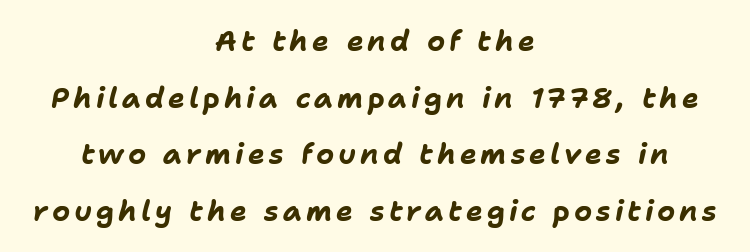
A clean baseline with only descenders dipping below it. The lettering tilts uniformly, giving the passage an italic look. Each letter keeps its own natural width here, so spacing adapts to shape. On the weight axis this lands at bold, roughly 700.
